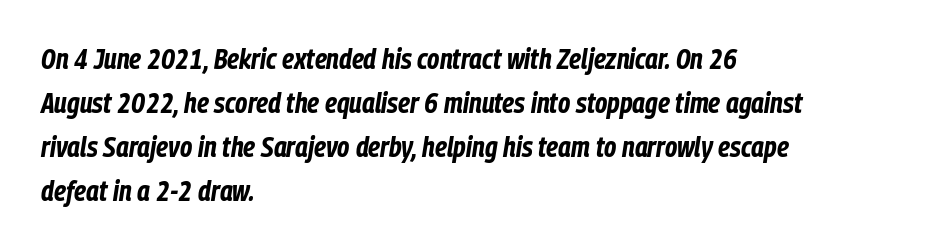
The text block is weighted toward the left margin, trailing off unevenly rightward. In terms of leading, this rendering sits right in the middle. The line texture is even and compact thanks to regular tracking. The space directly below the letters is spotless. Caption: bold face, heavy strokes. The axis of the letterforms is tilted away from vertical.
